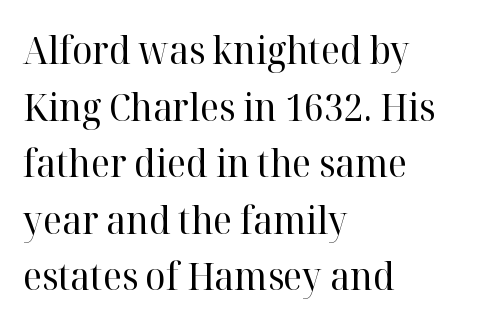
Q: Is the text bold? A: No.
Q: Is the text italic (slanted)? A: No, it is upright.
Q: Is the typeface a serif or a sans-serif typeface? A: Serif.
Q: Is the text underlined? A: No.
Q: How is the paragraph aligned? A: Left-aligned.
Q: Is the spacing between letters normal or unusually wide? A: Normal.
Q: Is the spacing between lines tight, normal or loose? A: Normal.
Q: Width (condensed, normal, or wide)? A: Normal.
Q: Stroke contrast? A: High.
Q: x-height? A: Medium.
Q: Monospaced? A: No.
